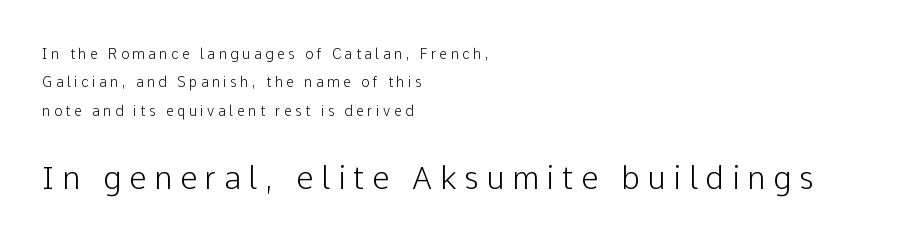
Q: Is the text italic (slanted)? A: No, it is upright.
Q: Is the typeface a serif or a sans-serif typeface? A: Sans-serif.
Q: Is the text underlined? A: No.
Q: How is the paragraph aligned? A: Left-aligned.
Q: Is the spacing between letters normal or unusually wide? A: Unusually wide.
Q: Is the spacing between lines tight, normal or loose? A: Loose.
Q: Which block of text is set in a larger size, the first (top) or the second (bottom)? A: The second (bottom) one.
Q: Width (condensed, normal, or wide)? A: Normal.
Q: Stroke contrast? A: Low.
Q: x-height? A: Medium.
Q: Monospaced? A: No.
